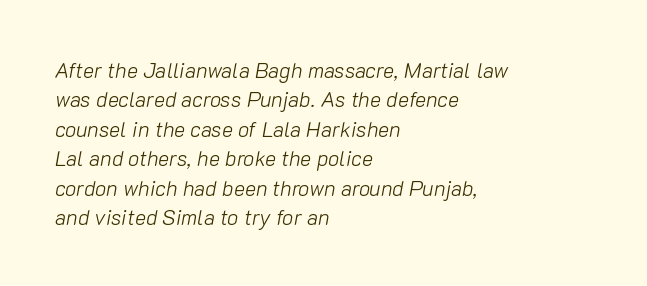
{"italic": "yes", "lean": "right", "slant_degrees": 10, "bold": "no", "underline": "no", "align": "left", "line_spacing": "normal", "line_spacing_ratio": 1.4, "letter_spacing": "normal", "letter_spacing_em": 0.0, "glyph_px": 21}
